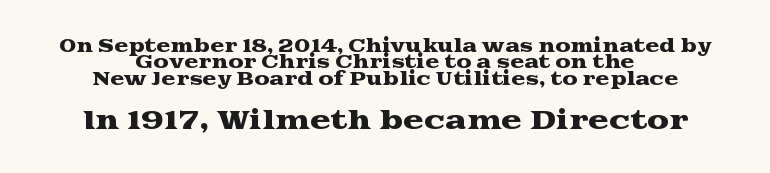
The image shows 25 px text type, upright; set centered, tight line spacing (0.96x), normal letter spacing, not underlined; the second (bottom) block is 1.47x larger.
